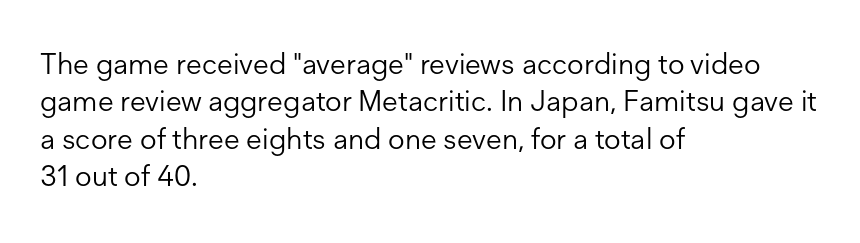
{"serif": "no", "italic": "no", "bold": "no", "weight": "light", "width": "normal", "stroke_contrast": "low", "x_height": "medium", "monospaced": "no", "underline": "no", "align": "left", "line_spacing": "normal", "line_spacing_ratio": 1.29, "letter_spacing": "normal", "letter_spacing_em": 0.0, "glyph_px": 29}
